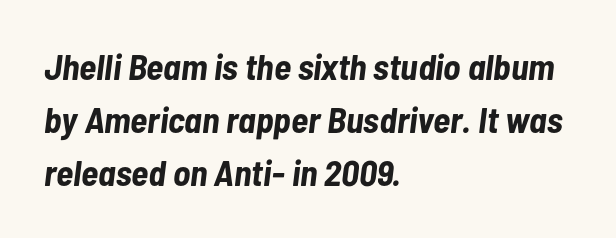
The image shows 36 px bold, condensed type, italic (leaning right); set left-aligned, normal line spacing (1.47x), normal letter spacing, not underlined; low stroke contrast and a medium x-height.
